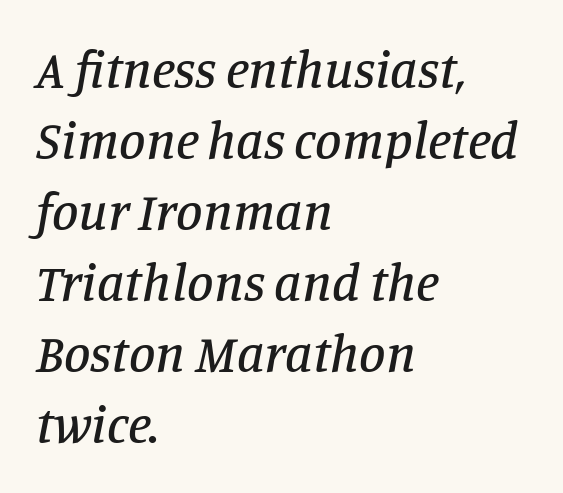
Lines of text with bare space underneath. Nothing unusual about the tracking: characters are spaced as the font intends. The lines are quadded left. Is this a sans? No — the strokes have serifs. These lines are rendered in a variable-pitch font.
